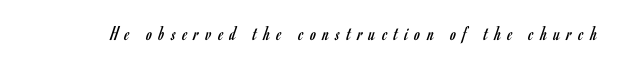
The image shows 21 px text type; set unusually wide letter spacing (+0.32 em), not underlined.
